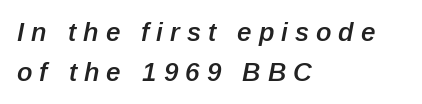
Q: Is the text bold? A: Semi-bold.
Q: Is the text italic (slanted)? A: Yes, it leans right by about 12 degrees.
Q: Is the text underlined? A: No.
Q: How is the paragraph aligned? A: Left-aligned.
Q: Is the spacing between letters normal or unusually wide? A: Unusually wide.
Q: Is the spacing between lines tight, normal or loose? A: Normal.
